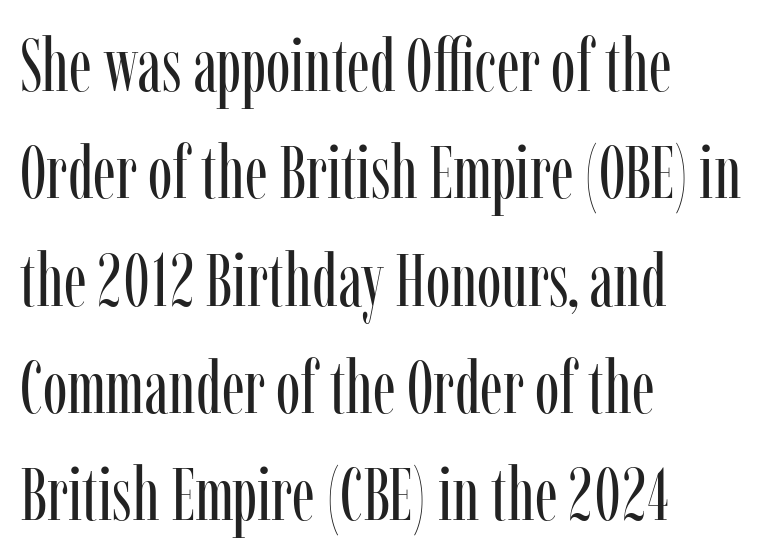
{"serif": "yes", "italic": "no", "bold": "no", "weight": "regular", "width": "condensed", "stroke_contrast": "low", "x_height": "medium", "monospaced": "no", "underline": "no", "align": "left", "line_spacing": "normal", "line_spacing_ratio": 1.45, "letter_spacing": "normal", "letter_spacing_em": 0.0, "glyph_px": 74}
